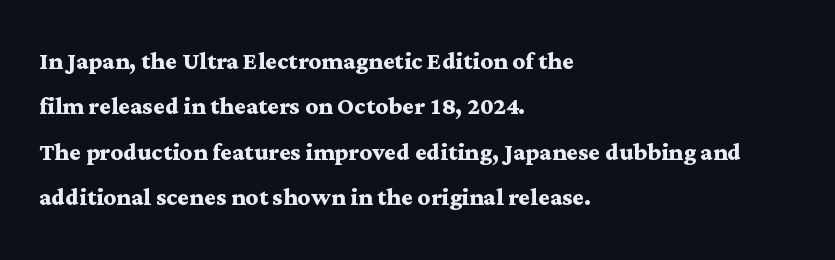
Q: Is the text bold? A: Yes.
Q: Is the text italic (slanted)? A: No, it is upright.
Q: Is the typeface a serif or a sans-serif typeface? A: Serif.
Q: Is the text underlined? A: No.
Q: How is the paragraph aligned? A: Left-aligned.
Q: Is the spacing between letters normal or unusually wide? A: Normal.
Q: Is the spacing between lines tight, normal or loose? A: Normal.
Q: Width (condensed, normal, or wide)? A: Wide.
Q: Stroke contrast? A: Medium.
Q: x-height? A: Medium.
Q: Monospaced? A: No.
